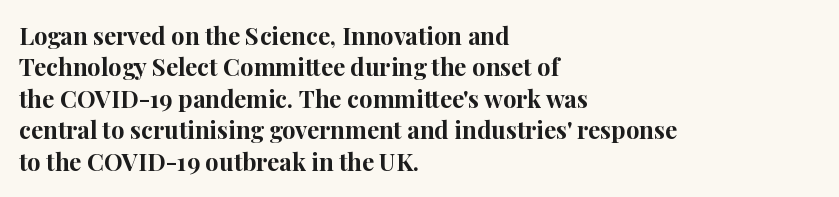
Q: Is the text bold? A: Yes.
Q: Is the text italic (slanted)? A: No, it is upright.
Q: Is the text underlined? A: No.
Q: How is the paragraph aligned? A: Left-aligned.
Q: Is the spacing between letters normal or unusually wide? A: Normal.
Q: Is the spacing between lines tight, normal or loose? A: Normal.
